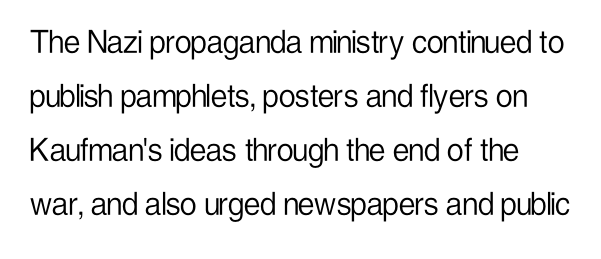
The image shows 37 px light, condensed sans-serif type, upright; set normal line spacing (1.46x), normal letter spacing, not underlined; low stroke contrast and a medium x-height.
